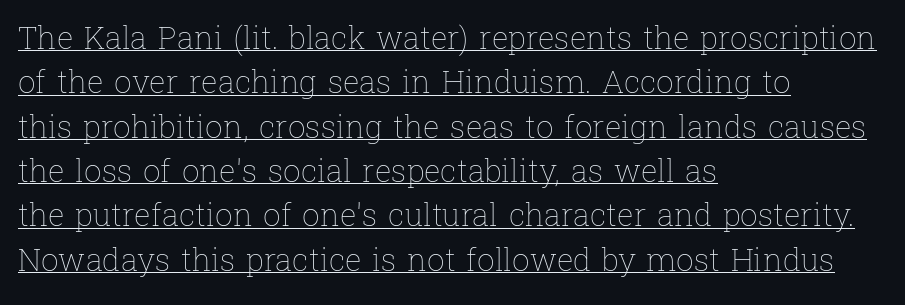
Q: Is the text bold? A: No.
Q: Is the text italic (slanted)? A: No, it is upright.
Q: Is the text underlined? A: Yes.
Q: How is the paragraph aligned? A: Left-aligned.
Q: Is the spacing between letters normal or unusually wide? A: Normal.
Q: Is the spacing between lines tight, normal or loose? A: Normal.
Q: Width (condensed, normal, or wide)? A: Normal.
Q: Stroke contrast? A: Low.
Q: x-height? A: Medium.
Q: Monospaced? A: No.
